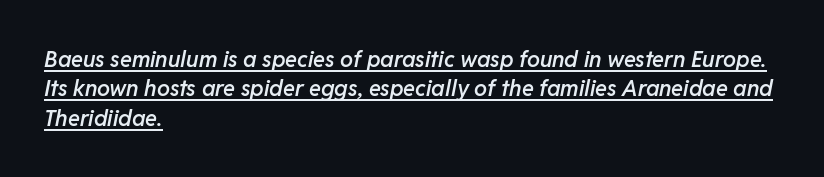
{"italic": "yes", "lean": "right", "slant_degrees": 11, "bold": "semi", "underline": "yes", "align": "left", "line_spacing": "normal", "line_spacing_ratio": 1.34, "letter_spacing": "normal", "letter_spacing_em": 0.0, "glyph_px": 22}
